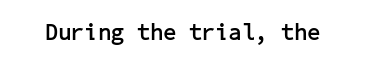
{"italic": "no", "bold": "yes", "underline": "no", "letter_spacing": "normal", "letter_spacing_em": 0.0, "glyph_px": 23}
